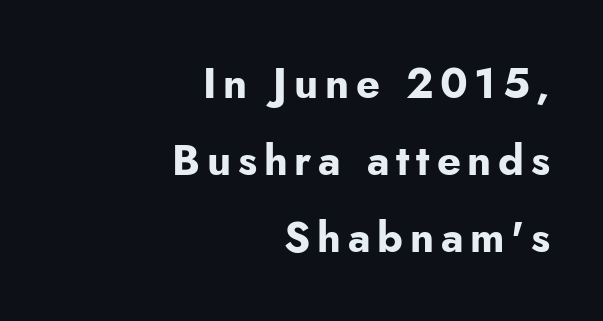
Q: Is the text bold? A: Yes.
Q: Is the text italic (slanted)? A: No, it is upright.
Q: Is the typeface a serif or a sans-serif typeface? A: Sans-serif.
Q: Is the text underlined? A: No.
Q: How is the paragraph aligned? A: Right-aligned.
Q: Width (condensed, normal, or wide)? A: Normal.
Q: Stroke contrast? A: Low.
Q: x-height? A: Small.
Q: Monospaced? A: No.
